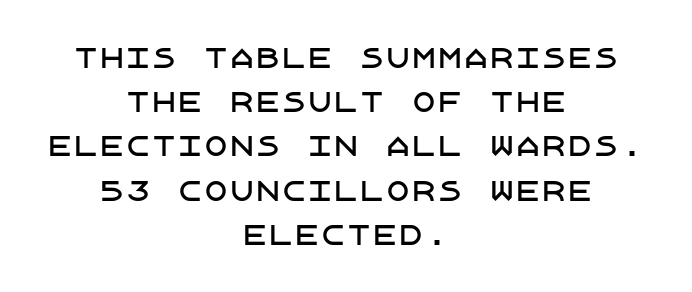
{"italic": "no", "underline": "no", "align": "center", "line_spacing": "normal", "line_spacing_ratio": 1.7, "letter_spacing": "normal", "letter_spacing_em": 0.0, "glyph_px": 26}
